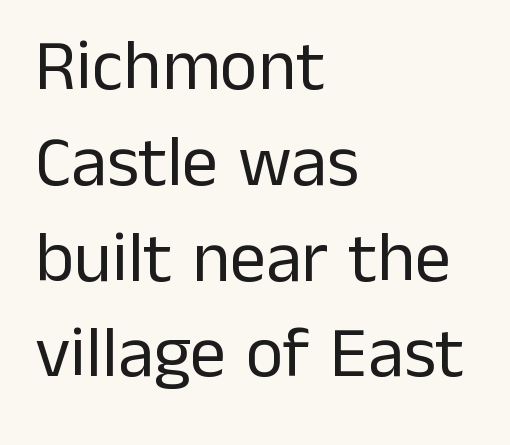
Regarding serifs, this sample does without them. The area under the type is left untouched. Do the characters align in a grid? No, the font is proportional. Posture: upright roman.
